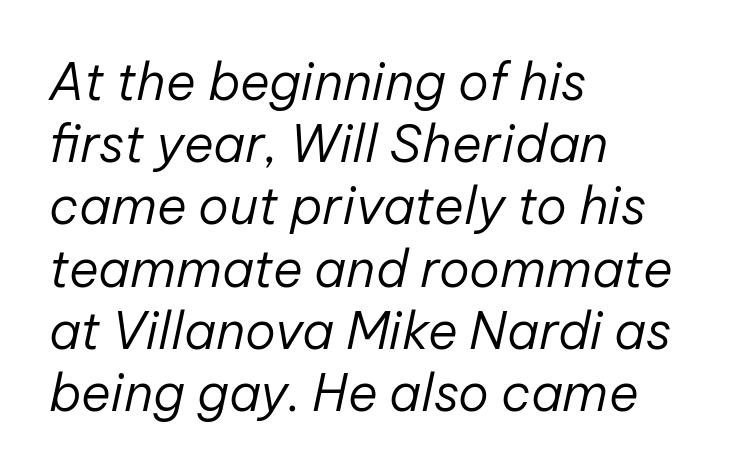
The image shows 51 px regular-weight type, italic (leaning right); set left-aligned, line spacing 1.22x, normal letter spacing, not underlined; low stroke contrast and a medium x-height.
